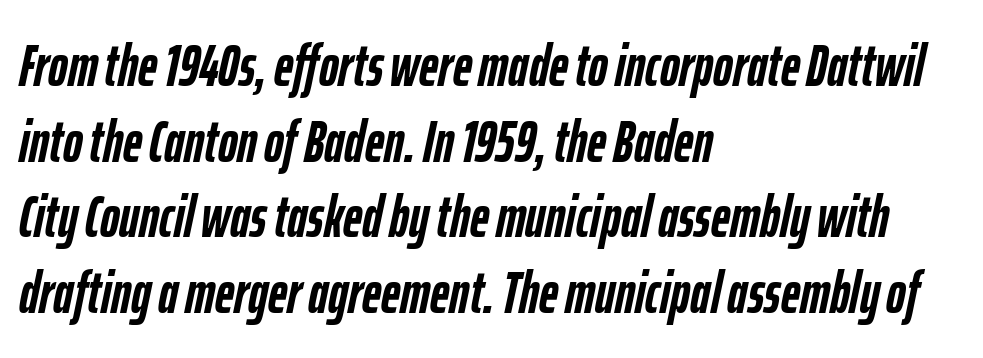
Q: Is the text bold? A: Yes.
Q: Is the text italic (slanted)? A: Yes, it leans right by about 12 degrees.
Q: Is the text underlined? A: No.
Q: How is the paragraph aligned? A: Left-aligned.
Q: Is the spacing between letters normal or unusually wide? A: Normal.
Q: Is the spacing between lines tight, normal or loose? A: Normal.
Q: Width (condensed, normal, or wide)? A: Condensed.
Q: Stroke contrast? A: Low.
Q: x-height? A: Medium.
Q: Monospaced? A: No.
